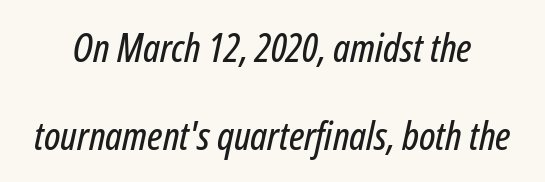
The face used here is rendered with its standard letterfit. Character widths vary here, with narrow letters taking less room than wide ones. Slanted lettering throughout. Words float on clear page, feet unadorned.
